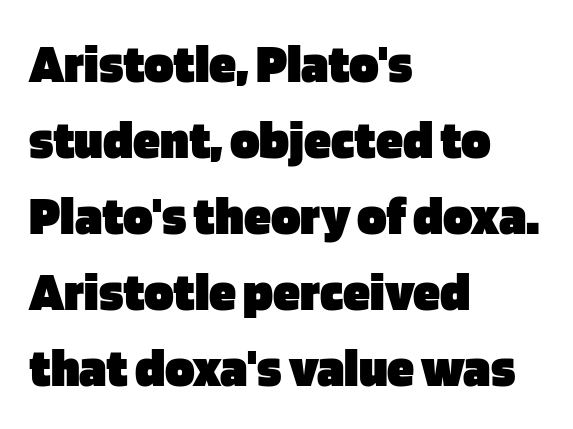
The image shows 55 px heavy sans-serif type, upright; set left-aligned, normal line spacing (1.38x), normal letter spacing, not underlined; low stroke contrast and a large x-height.
